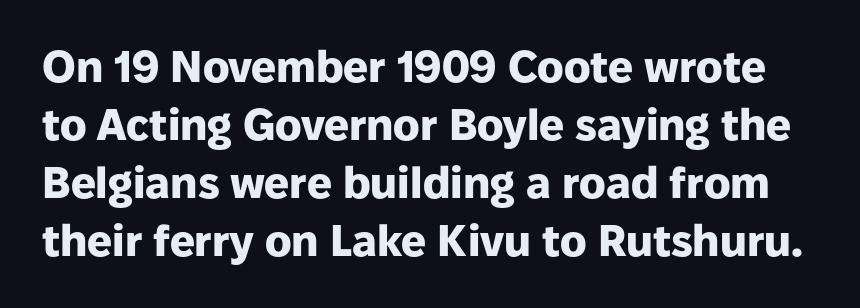
Posture: straight, roman, zero tilt. The face used here is rendered with its standard letterfit. The face used here is proportionally spaced, like ordinary book or web type. Grotesque or geometric, the face here clearly has no serifs. Plenty of ink on the page — the face is bold.
